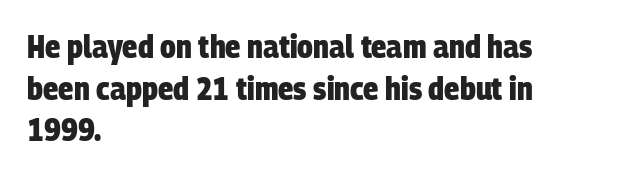
These lines are rendered in a variable-pitch font. Spacing between characters is what you'd get straight out of the box. The leading is moderate, giving the passage an even texture. The words here are not underlined.
